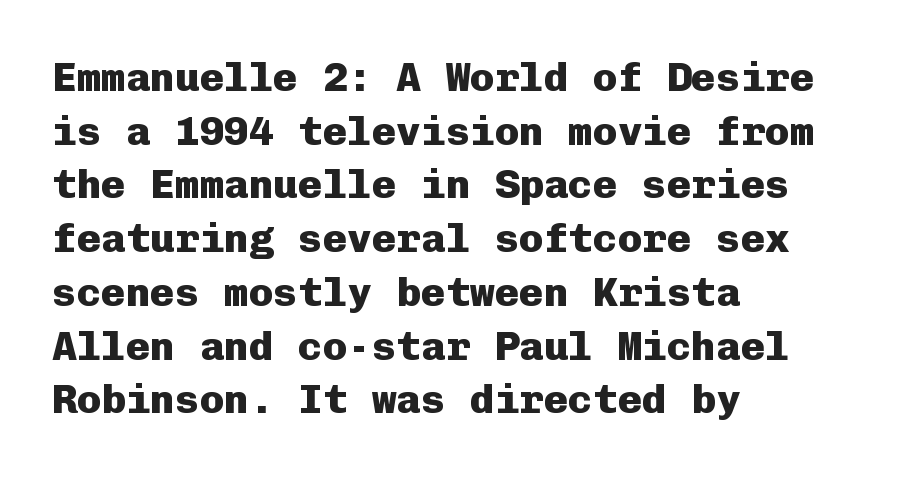
Q: Is the text bold? A: Yes.
Q: Is the text italic (slanted)? A: No, it is upright.
Q: Is the typeface a serif or a sans-serif typeface? A: Sans-serif.
Q: Is the text underlined? A: No.
Q: How is the paragraph aligned? A: Left-aligned.
Q: Is the spacing between letters normal or unusually wide? A: Normal.
Q: Is the spacing between lines tight, normal or loose? A: Normal.
Q: Width (condensed, normal, or wide)? A: Normal.
Q: Stroke contrast? A: Low.
Q: x-height? A: Medium.
Q: Monospaced? A: Yes.
